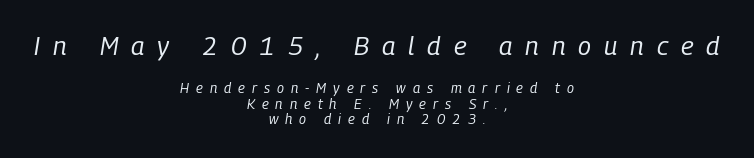
The image shows 26 px text type, italic (leaning right); set centered, tight line spacing (1.12x), unusually wide letter spacing (+0.5 em), not underlined; the first (top) block is 1.86x larger.
